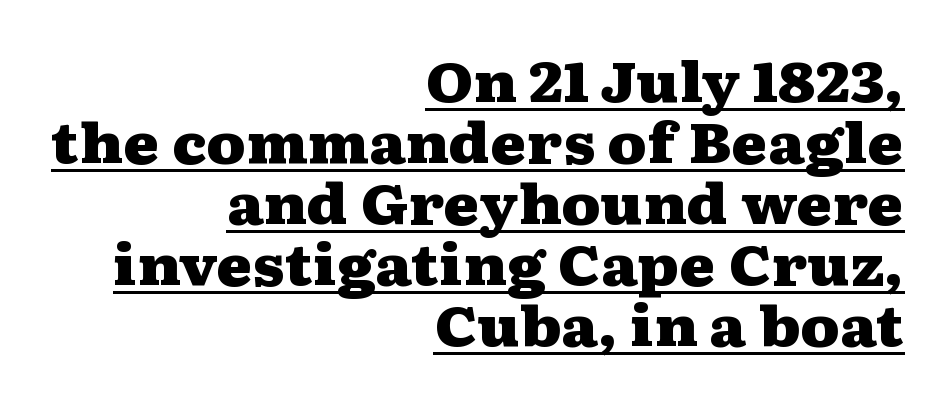
This is the regular roman posture of the typeface. Leading is clearly below the norm, producing a dense column. Note the varied advance widths — an 'i' is clearly narrower than an 'm'. Look at the stroke-to-counter ratio: heavy, a bold. Somebody hit Ctrl+U on this one — the words are underlined. Small tapered or slab feet sit at the stroke ends, so this counts as serif.
